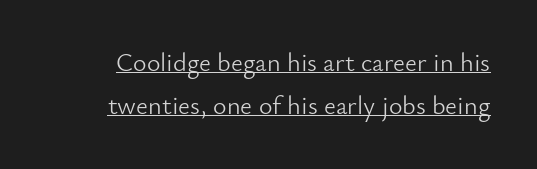
{"italic": "no", "bold": "no", "underline": "yes", "line_spacing": "normal", "line_spacing_ratio": 1.64, "letter_spacing": "normal", "letter_spacing_em": 0.0, "glyph_px": 26}
